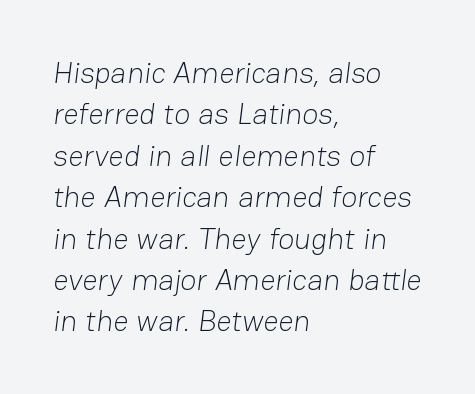
Character widths vary here, with narrow letters taking less room than wide ones. The passage shown stacks its lines at a standard gap. The space beneath each line is pristine and unruled. Stem width sits at or under what a default text font uses. The font family rendered here belongs to the sans-serif group.
